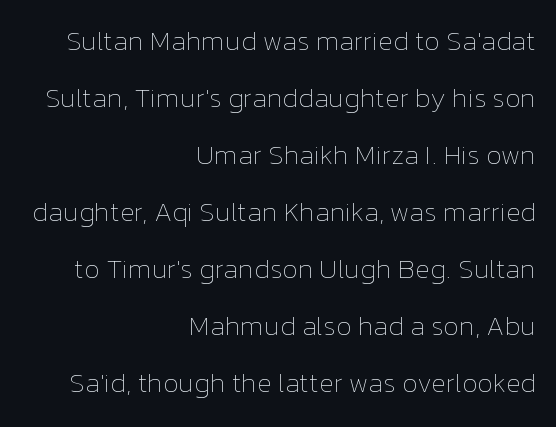
{"italic": "no", "bold": "no", "underline": "no", "align": "right", "line_spacing": "loose", "line_spacing_ratio": 2.11, "letter_spacing": "normal", "letter_spacing_em": 0.0, "glyph_px": 27}
